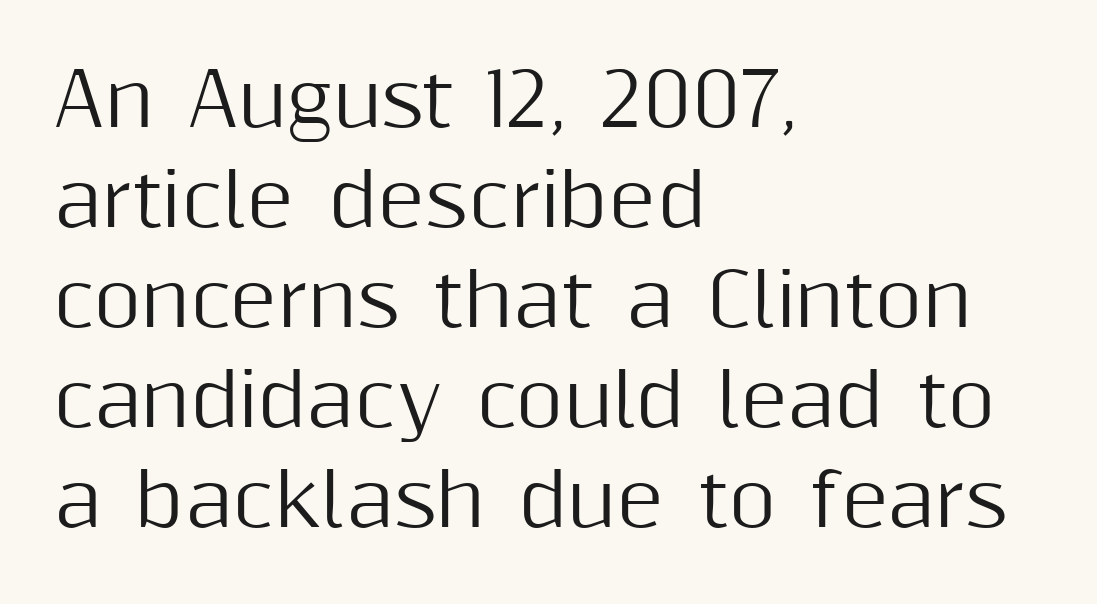
{"serif": "no", "italic": "no", "width": "normal", "stroke_contrast": "medium", "x_height": "medium", "monospaced": "no", "underline": "no", "align": "left", "line_spacing": "normal", "line_spacing_ratio": 1.37, "letter_spacing": "normal", "letter_spacing_em": 0.0, "glyph_px": 73}
